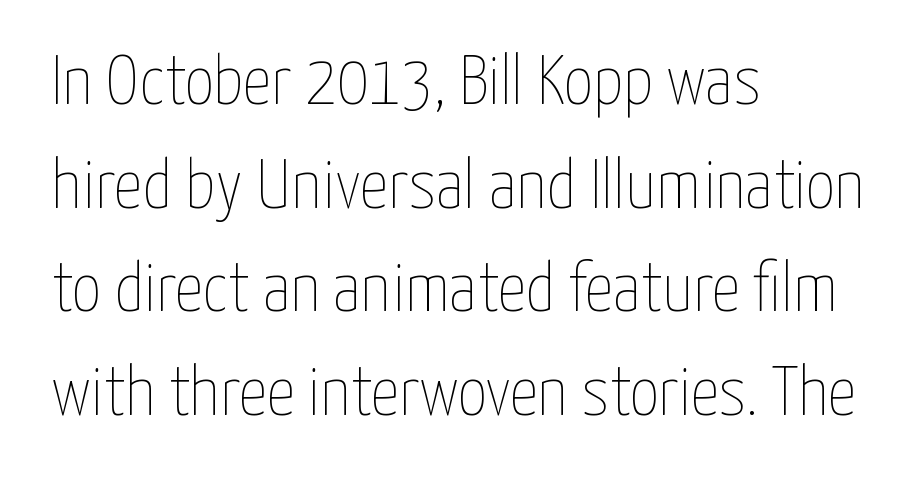
Is the letter spacing exaggerated? No — it looks like the ordinary default. Notice how descenders clear the ascenders below comfortably — that's standard leading. The font is comparable to plain body text, perhaps lighter. No word sits above an underline. These lines are rendered in a variable-pitch font. This is the regular roman posture of the typeface.
